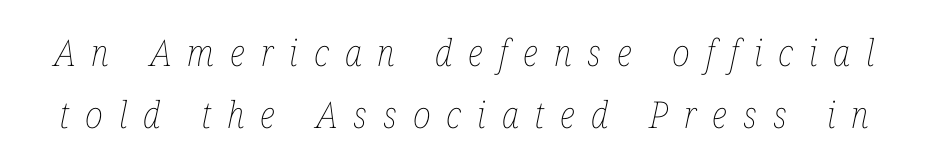
{"italic": "yes", "lean": "right", "slant_degrees": 12, "bold": "no", "weight": "thin", "width": "condensed", "stroke_contrast": "low", "x_height": "medium", "monospaced": "no", "underline": "no", "line_spacing": "normal", "line_spacing_ratio": 1.68, "letter_spacing": "wide", "letter_spacing_em": 0.43, "glyph_px": 37}
